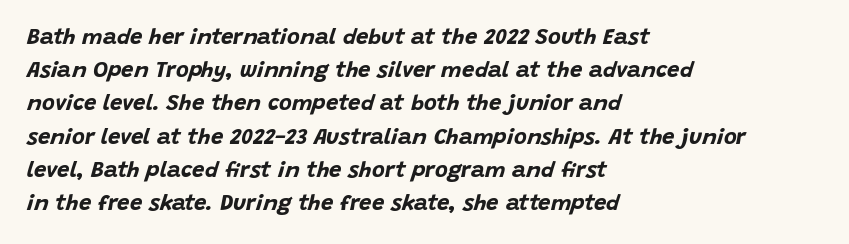
Q: Is the text bold? A: Yes.
Q: Is the text italic (slanted)? A: Yes, it leans right by about 15 degrees.
Q: Is the text underlined? A: No.
Q: How is the paragraph aligned? A: Left-aligned.
Q: Is the spacing between letters normal or unusually wide? A: Normal.
Q: Is the spacing between lines tight, normal or loose? A: Normal.
